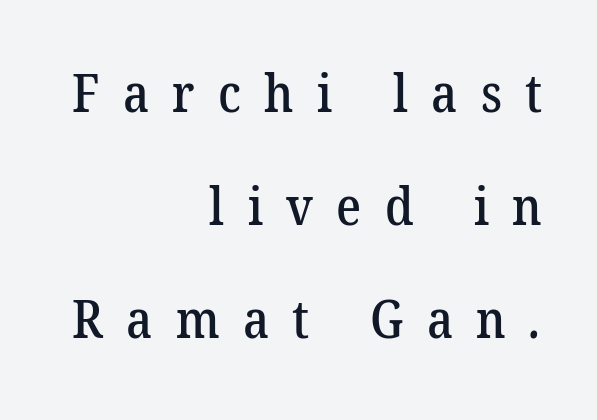
Q: Is the typeface a serif or a sans-serif typeface? A: Serif.
Q: Is the text underlined? A: No.
Q: How is the paragraph aligned? A: Right-aligned.
Q: Is the spacing between letters normal or unusually wide? A: Unusually wide.
Q: Is the spacing between lines tight, normal or loose? A: Loose.
Q: Width (condensed, normal, or wide)? A: Normal.
Q: Stroke contrast? A: Low.
Q: x-height? A: Medium.
Q: Monospaced? A: No.
